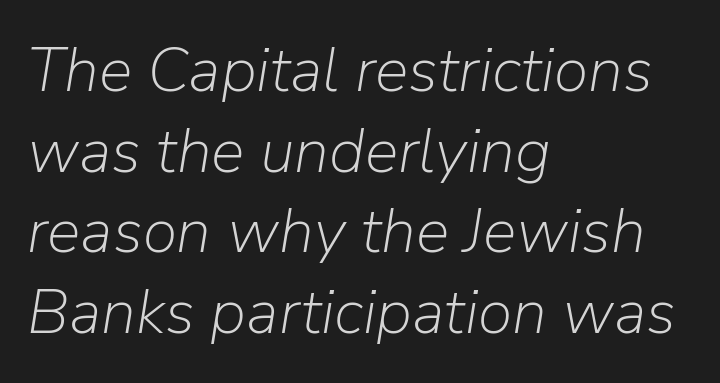
The image shows 63 px light type, italic (leaning right); set left-aligned, normal line spacing (1.28x), normal letter spacing, not underlined; low stroke contrast and a medium x-height.
